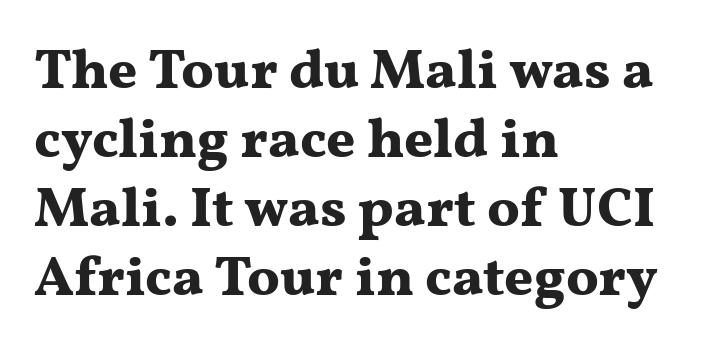
The image shows 56 px bold, wide serif type, upright; set left-aligned, line spacing 1.23x, normal letter spacing, not underlined; medium stroke contrast and a medium x-height.
